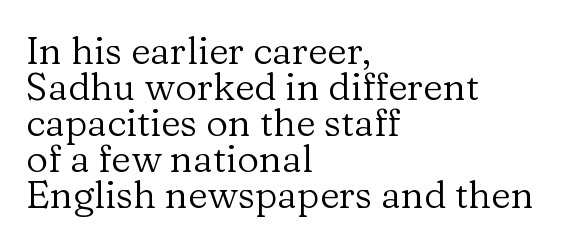
Q: Is the text bold? A: No.
Q: Is the text italic (slanted)? A: No, it is upright.
Q: Is the typeface a serif or a sans-serif typeface? A: Serif.
Q: Is the text underlined? A: No.
Q: How is the paragraph aligned? A: Left-aligned.
Q: Is the spacing between letters normal or unusually wide? A: Normal.
Q: Is the spacing between lines tight, normal or loose? A: Tight.
Q: Width (condensed, normal, or wide)? A: Normal.
Q: Stroke contrast? A: Low.
Q: x-height? A: Medium.
Q: Monospaced? A: No.
